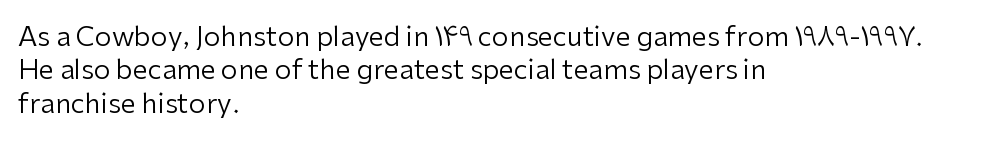
Q: Is the text bold? A: No.
Q: Is the text italic (slanted)? A: No, it is upright.
Q: Is the text underlined? A: No.
Q: How is the paragraph aligned? A: Left-aligned.
Q: Is the spacing between letters normal or unusually wide? A: Normal.
